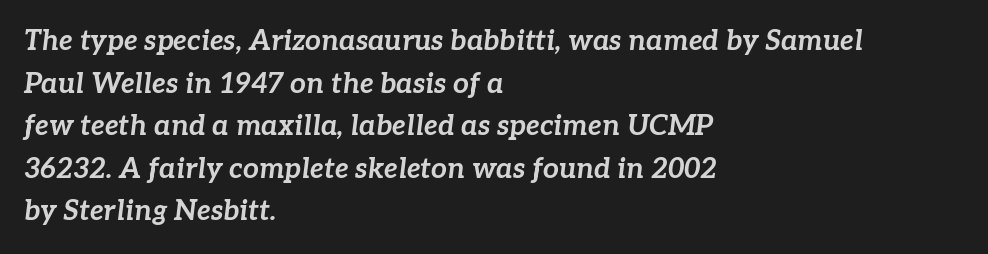
Compared with ordinary roman type, these characters are visibly tilted. Heavy-handed strokes throughout: this text is bold. Note the varied advance widths — an 'i' is clearly narrower than an 'm'. A typesetter would call this zero additional tracking. The passage shown is not underscored anywhere.
